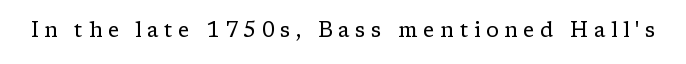
The image shows 21 px text type, upright; set unusually wide letter spacing (+0.26 em), not underlined.
